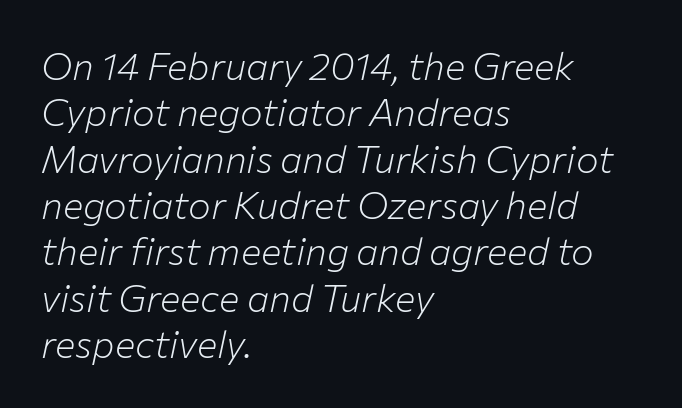
The image shows 38 px light type, italic (leaning right); set left-aligned, line spacing 1.22x, normal letter spacing, not underlined; low stroke contrast and a medium x-height.
